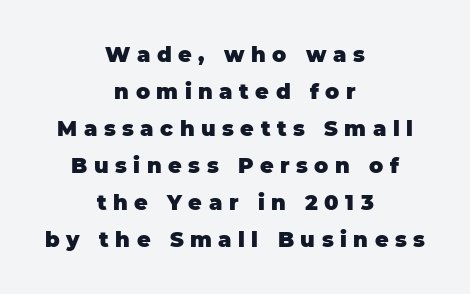
Q: Is the text bold? A: Yes.
Q: Is the text italic (slanted)? A: No, it is upright.
Q: Is the text underlined? A: No.
Q: How is the paragraph aligned? A: Centered.
Q: Is the spacing between letters normal or unusually wide? A: Unusually wide.
